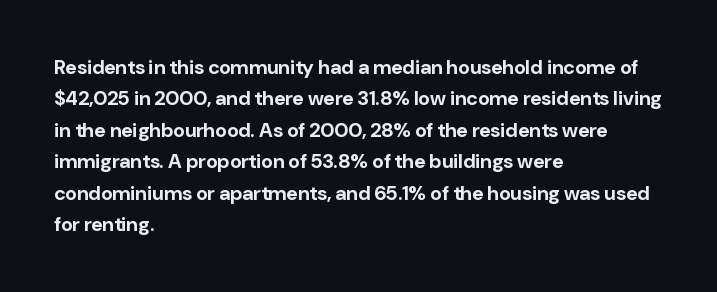
{"italic": "no", "bold": "yes", "underline": "no", "align": "left", "line_spacing": "normal", "line_spacing_ratio": 1.57, "letter_spacing": "normal", "letter_spacing_em": 0.0, "glyph_px": 20}
